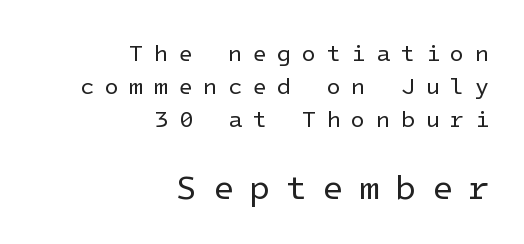
The letters stand straight up with perfectly vertical stems. The space between consecutive lines is moderate. Letter spacing: wide. Underline: absent.
